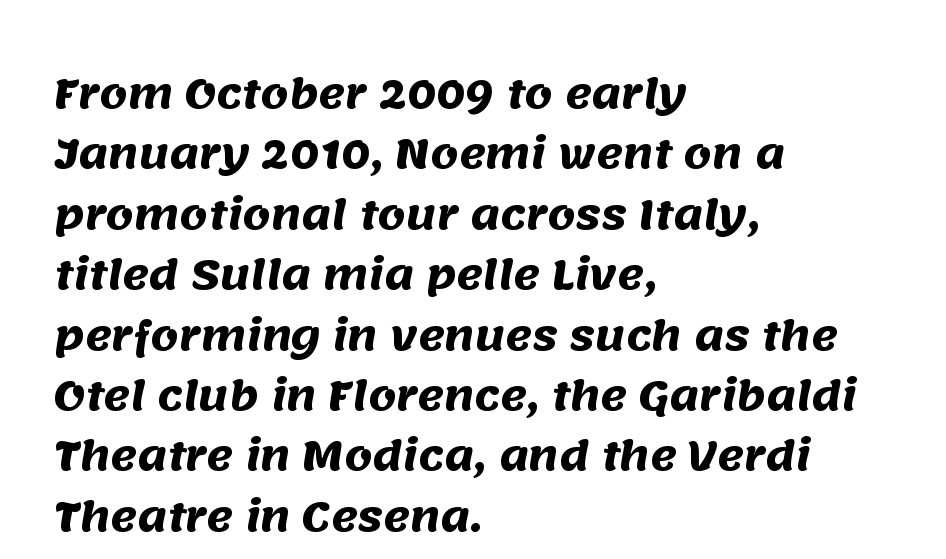
Notice how thick the strokes are: this is what a full bold looks like. Leading: standard. Grotesque or geometric, the face here clearly has no serifs. Think of a printed novel: that variable character pitch is what you see here. Plain, unruled lines of type.
